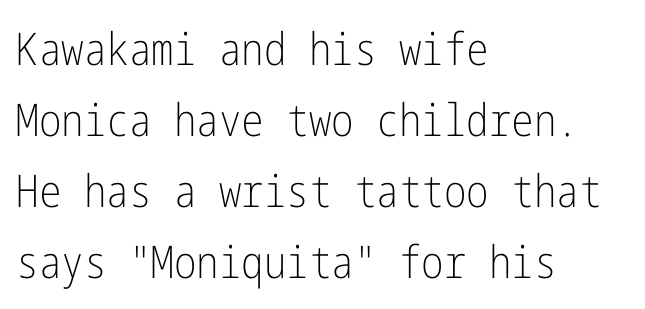
One glance says typical: line gaps are just what's usual. The font sits on the lighter half of the weight spectrum, regular included. Only glyphs here, with clear space below each row. Layout note: lines flush left. Italic? Not at all — the glyphs are vertical.
